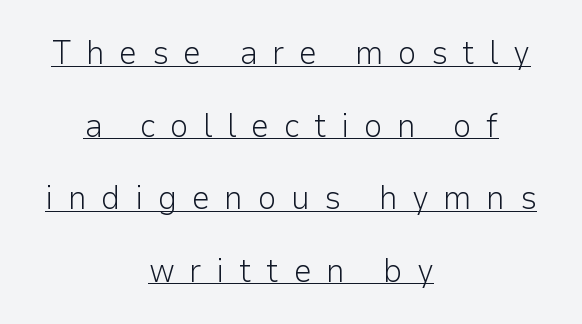
A typesetter would call this leading open, well beyond the default. These lines are rendered in a variable-pitch font. Does the lettering tilt? It doesn't — this is upright. The typeface chosen for these lines omits serifs. Horizontally, the lines are justified to the midpoint only. Each line of the rendering has a horizontal stroke beneath the glyphs.
